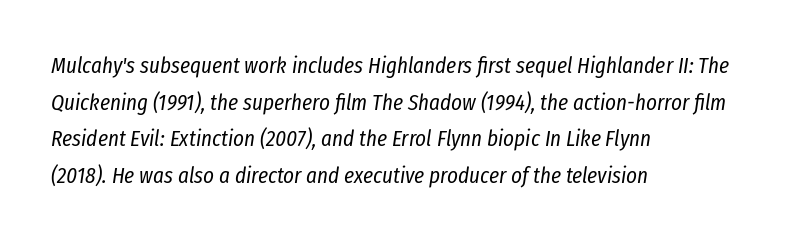
{"italic": "yes", "lean": "right", "slant_degrees": 8, "bold": "no", "underline": "no", "align": "left", "line_spacing": "normal", "line_spacing_ratio": 1.59, "letter_spacing": "normal", "letter_spacing_em": 0.0, "glyph_px": 23}
